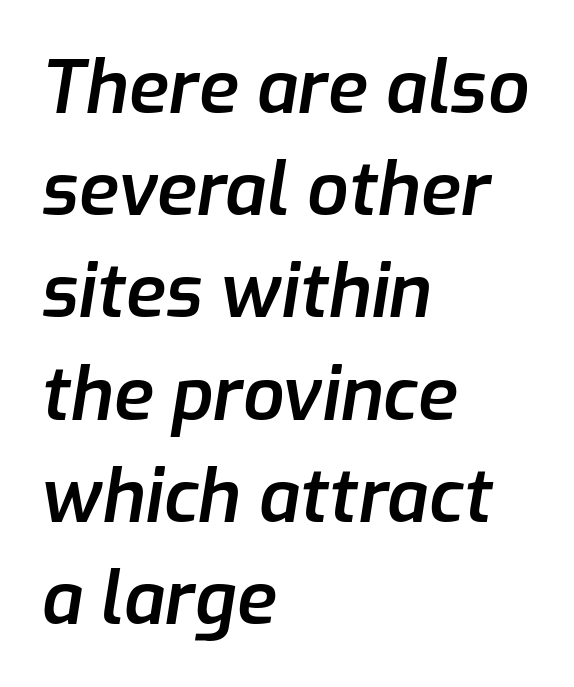
In CSS terms this would be text-align: left. A bit beefed up — I'd call it semibold rather than bold. Proportional: the letters do not fall into vertical columns. Compared with typical paragraphs, the rows here are spaced about the same. Just letters on the line, the space beneath them empty.
